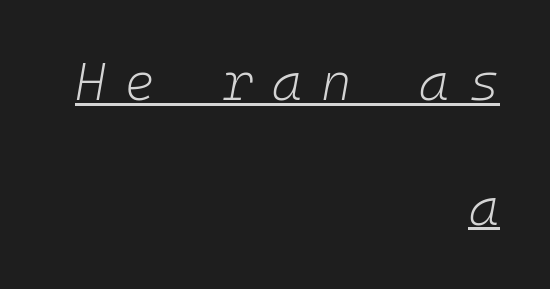
Quick note: interline space is abundant. The typesetting does not lean heavy: it is not bold. There is plenty of visible air inserted between adjacent glyphs. You can tell it's italic because the verticals aren't actually vertical. The string is rendered with underlining switched on. Each letter, wide or thin by design, is forced into the same width here.
